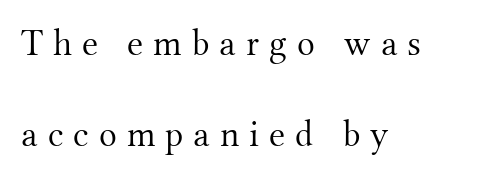
Q: Is the text bold? A: No.
Q: Is the text italic (slanted)? A: No, it is upright.
Q: Is the typeface a serif or a sans-serif typeface? A: Serif.
Q: Is the text underlined? A: No.
Q: How is the paragraph aligned? A: Left-aligned.
Q: Is the spacing between letters normal or unusually wide? A: Unusually wide.
Q: Is the spacing between lines tight, normal or loose? A: Loose.
Q: Width (condensed, normal, or wide)? A: Normal.
Q: Stroke contrast? A: Medium.
Q: x-height? A: Small.
Q: Monospaced? A: No.
